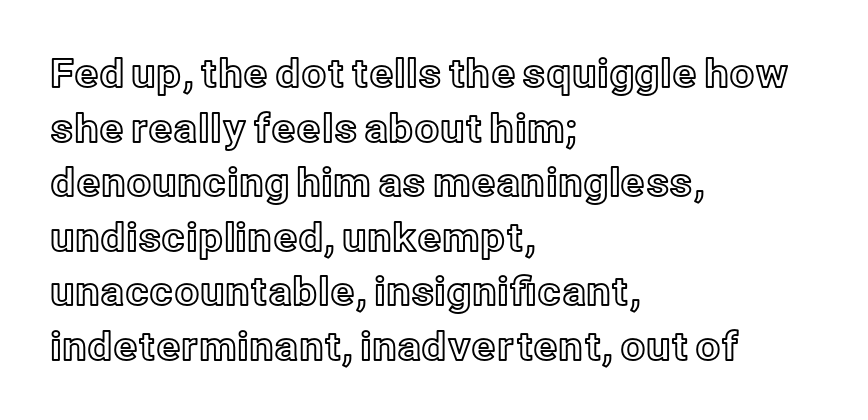
The image shows 39 px text type, upright; set left-aligned, normal line spacing (1.4x), normal letter spacing, not underlined; a medium x-height.
